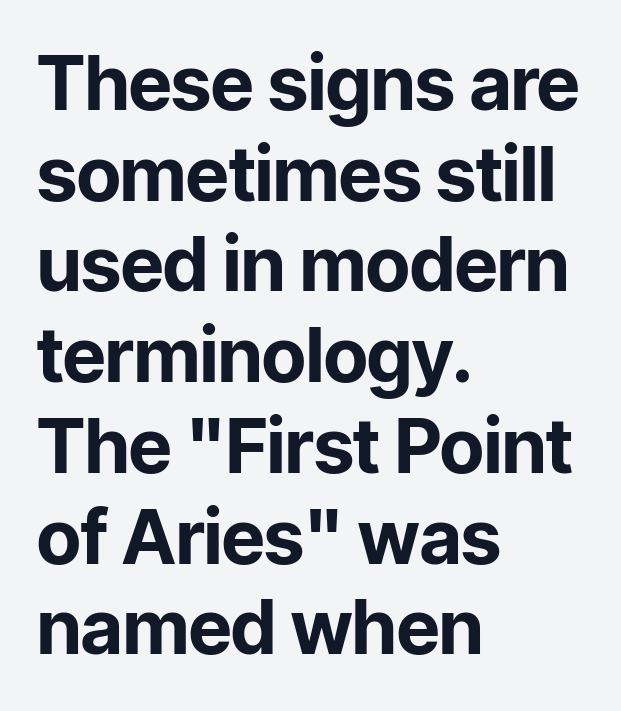
The passage shown is typed in a proportional face where columns would drift. The ragged edge is on the right, which tells us the setting is flush left. Thick stems and heavy bowls — unmistakably bold. Unmarked baselines from the first word to the last.
